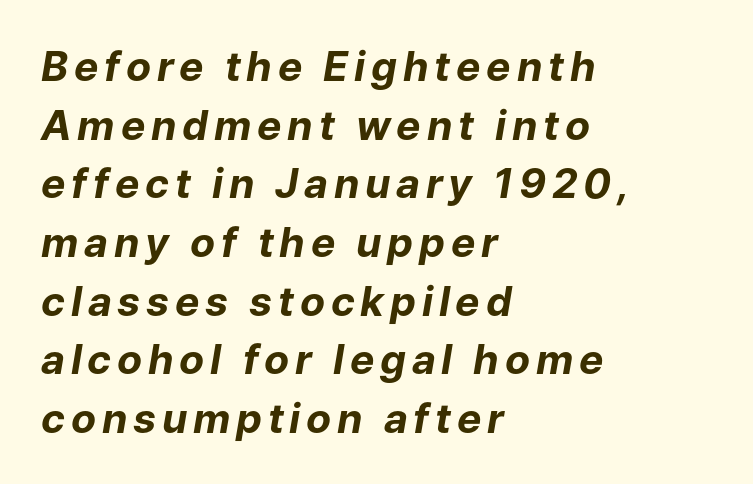
{"italic": "yes", "lean": "right", "slant_degrees": 9, "bold": "yes", "weight": "bold", "width": "normal", "stroke_contrast": "low", "x_height": "medium", "monospaced": "no", "underline": "no", "align": "left", "line_spacing": "normal", "line_spacing_ratio": 1.43, "glyph_px": 41}
